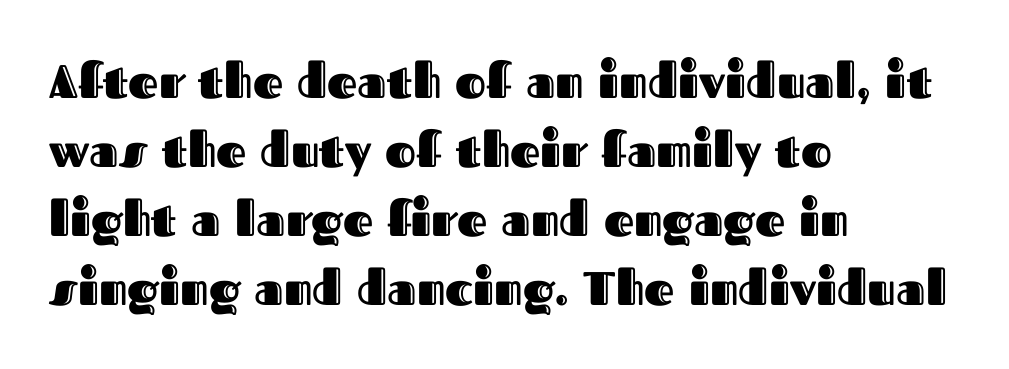
{"italic": "no", "width": "normal", "x_height": "medium", "monospaced": "no", "underline": "no", "align": "left", "line_spacing": "normal", "line_spacing_ratio": 1.47, "letter_spacing": "normal", "letter_spacing_em": 0.0, "glyph_px": 47}
